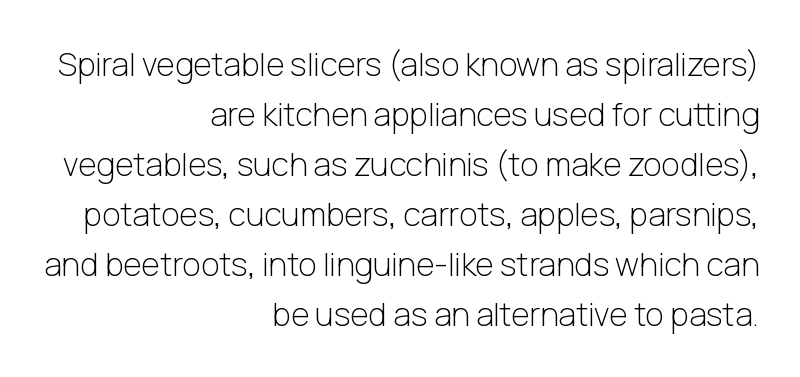
{"serif": "no", "italic": "no", "bold": "no", "weight": "light", "width": "normal", "stroke_contrast": "low", "x_height": "medium", "monospaced": "no", "underline": "no", "align": "right", "line_spacing": "normal", "line_spacing_ratio": 1.56, "letter_spacing": "normal", "letter_spacing_em": 0.0, "glyph_px": 32}
